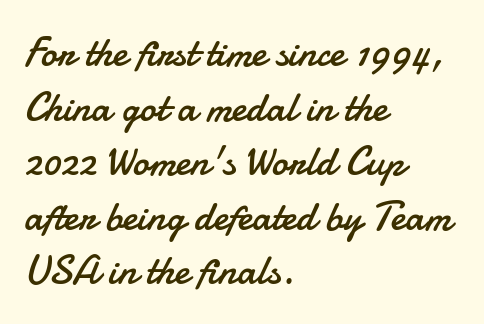
The typeface has the unassuming heft of standard copy or less. The passage shown is typed in a proportional face where columns would drift. Characters follow at the spacing the type designer built in. The typesetter chose a ragged-right arrangement here. Regarding leading, the lines here are spaced in the standard way.
